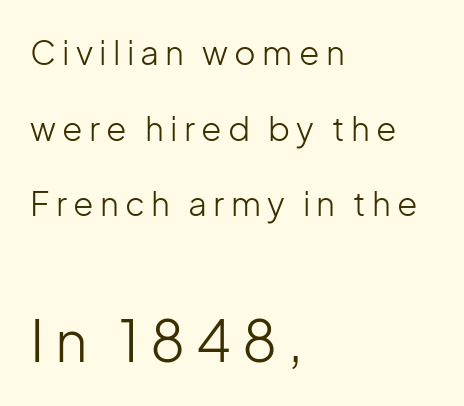
The image shows 57 px light sans-serif type, upright; set left-aligned, loose line spacing (2.29x), not underlined; the second (bottom) block is 1.73x larger; low stroke contrast and a medium x-height.
